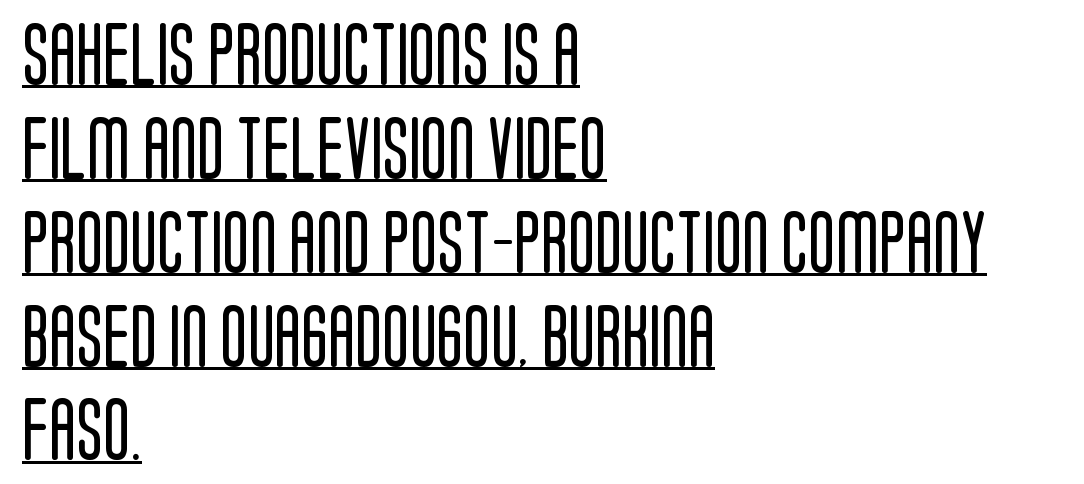
{"serif": "no", "italic": "no", "bold": "no", "weight": "regular", "width": "condensed", "stroke_contrast": "low", "x_height": "large", "monospaced": "no", "underline": "yes", "align": "left", "line_spacing": "normal", "line_spacing_ratio": 1.49, "letter_spacing": "normal", "letter_spacing_em": 0.0, "glyph_px": 63}
